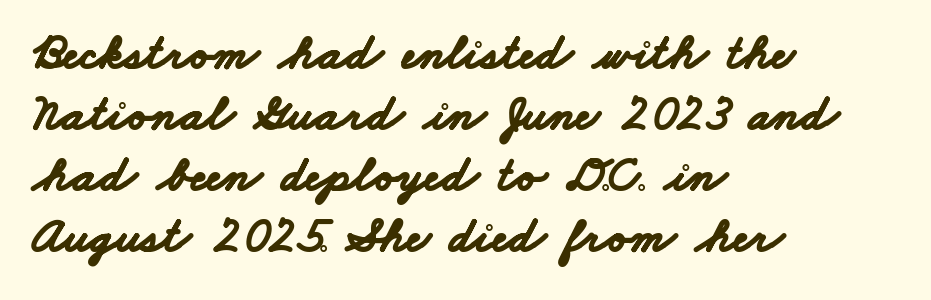
The image shows 50 px bold, wide sans-serif type; set left-aligned, line spacing 1.22x, normal letter spacing, not underlined; low stroke contrast and a small x-height.
